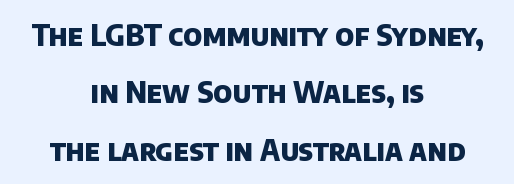
Characters follow at the spacing the type designer built in. A centered setting, common on invitations and titles, is used for this passage. One glance says open: line gaps are wider than usual. The glyphs are unaccompanied by any horizontal stroke below them.
